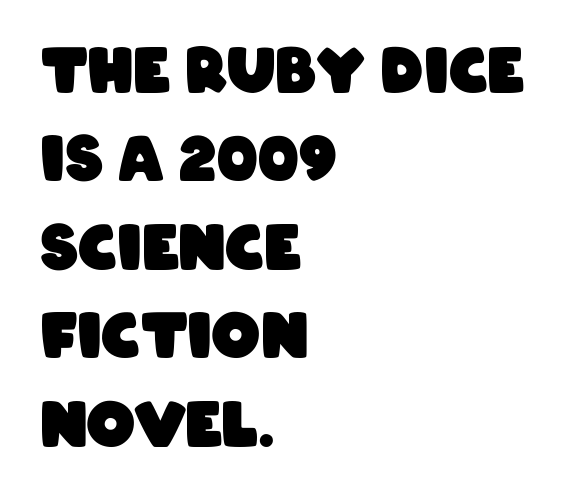
Q: Is the text bold? A: Yes.
Q: Is the typeface a serif or a sans-serif typeface? A: Sans-serif.
Q: Is the text underlined? A: No.
Q: How is the paragraph aligned? A: Left-aligned.
Q: Is the spacing between letters normal or unusually wide? A: Normal.
Q: Is the spacing between lines tight, normal or loose? A: Normal.
Q: Width (condensed, normal, or wide)? A: Condensed.
Q: Stroke contrast? A: Low.
Q: x-height? A: Large.
Q: Monospaced? A: No.
